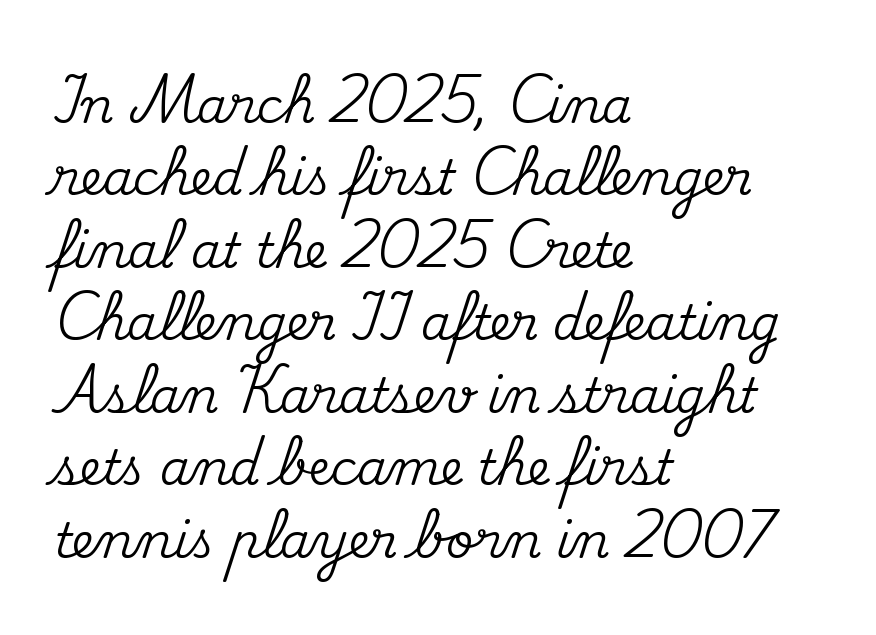
{"serif": "yes", "width": "normal", "stroke_contrast": "medium", "x_height": "small", "monospaced": "no", "underline": "no", "align": "left", "line_spacing": "normal", "line_spacing_ratio": 1.51, "letter_spacing": "normal", "letter_spacing_em": 0.0, "glyph_px": 48}
